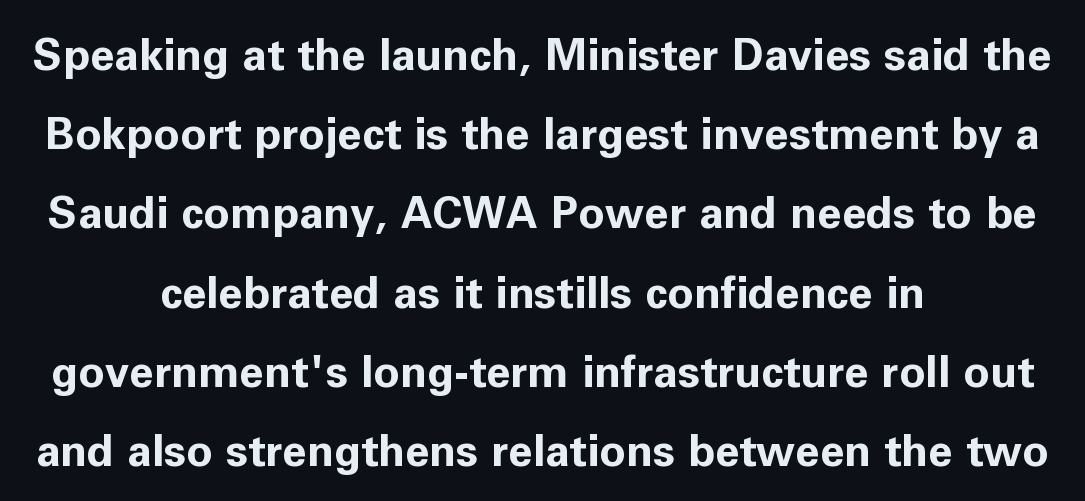
The image shows 44 px bold sans-serif type, upright; set centered, line spacing 1.8x, normal letter spacing, not underlined; low stroke contrast and a medium x-height.
